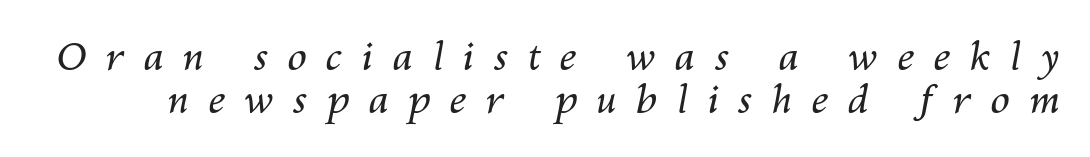
{"italic": "yes", "lean": "right", "slant_degrees": 10, "bold": "no", "weight": "regular", "width": "normal", "stroke_contrast": "medium", "x_height": "medium", "monospaced": "no", "underline": "no", "line_spacing": "tight", "line_spacing_ratio": 1.11, "letter_spacing": "wide", "letter_spacing_em": 0.49, "glyph_px": 39}
